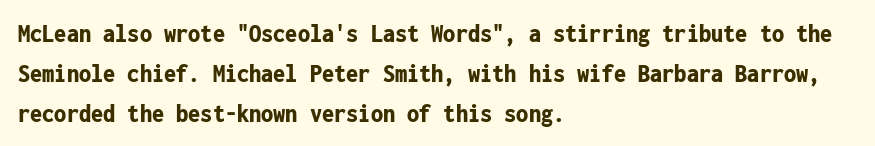
The image shows 27 px bold type, upright; set left-aligned, normal line spacing (1.48x), normal letter spacing, not underlined.
